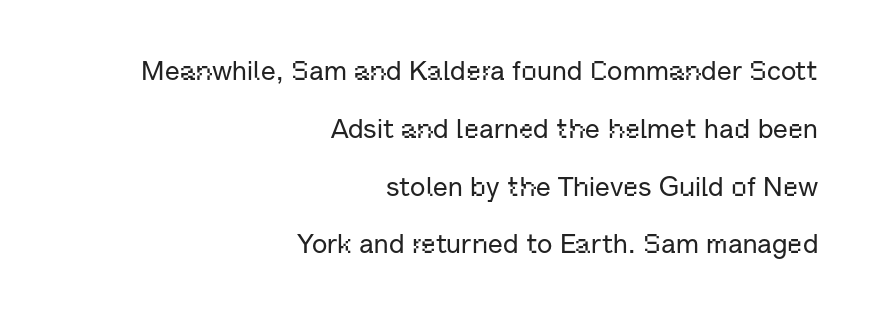
{"italic": "no", "underline": "no", "align": "right", "line_spacing": "loose", "line_spacing_ratio": 2.14, "letter_spacing": "normal", "letter_spacing_em": 0.0, "glyph_px": 27}
